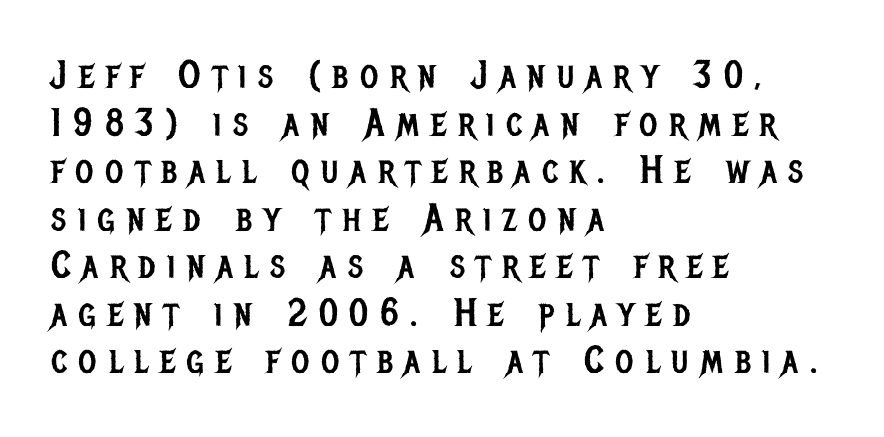
Q: Is the text bold? A: No.
Q: Is the text italic (slanted)? A: No, it is upright.
Q: Is the typeface a serif or a sans-serif typeface? A: Sans-serif.
Q: Is the text underlined? A: No.
Q: How is the paragraph aligned? A: Left-aligned.
Q: Is the spacing between letters normal or unusually wide? A: Unusually wide.
Q: Width (condensed, normal, or wide)? A: Condensed.
Q: Stroke contrast? A: Low.
Q: x-height? A: Large.
Q: Monospaced? A: No.
